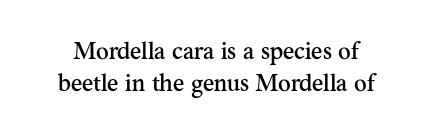
{"italic": "no", "underline": "no", "line_spacing": "normal", "line_spacing_ratio": 1.32, "letter_spacing": "normal", "letter_spacing_em": 0.0, "glyph_px": 24}
